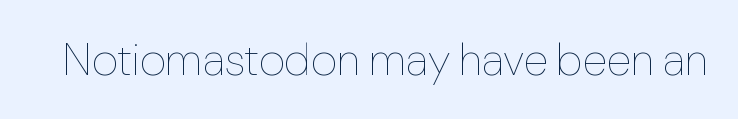
{"italic": "no", "bold": "no", "weight": "thin", "width": "normal", "stroke_contrast": "low", "x_height": "medium", "monospaced": "no", "underline": "no", "letter_spacing": "normal", "letter_spacing_em": 0.0, "glyph_px": 45}
